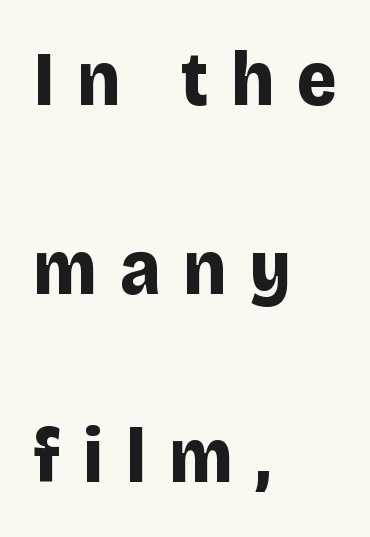
Q: Is the text bold? A: Yes.
Q: Is the text italic (slanted)? A: No, it is upright.
Q: Is the typeface a serif or a sans-serif typeface? A: Sans-serif.
Q: Is the text underlined? A: No.
Q: How is the paragraph aligned? A: Left-aligned.
Q: Is the spacing between letters normal or unusually wide? A: Unusually wide.
Q: Is the spacing between lines tight, normal or loose? A: Loose.
Q: Width (condensed, normal, or wide)? A: Normal.
Q: Stroke contrast? A: Low.
Q: x-height? A: Large.
Q: Monospaced? A: No.
